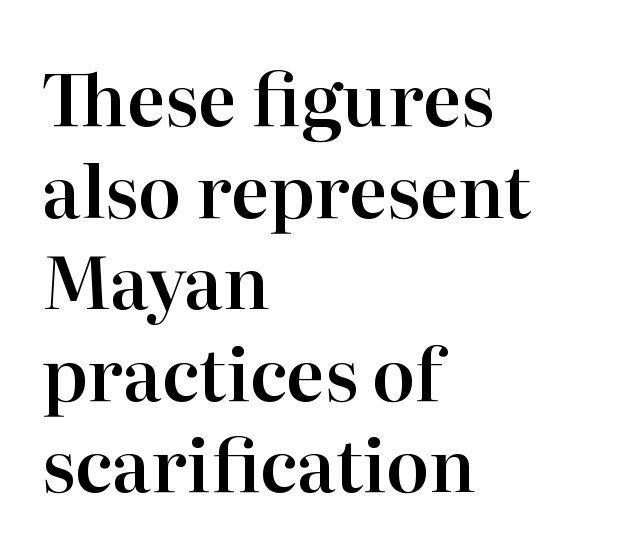
{"serif": "yes", "italic": "no", "width": "normal", "stroke_contrast": "high", "x_height": "medium", "monospaced": "no", "underline": "no", "align": "left", "line_spacing": "normal", "line_spacing_ratio": 1.29, "letter_spacing": "normal", "letter_spacing_em": 0.0, "glyph_px": 71}
